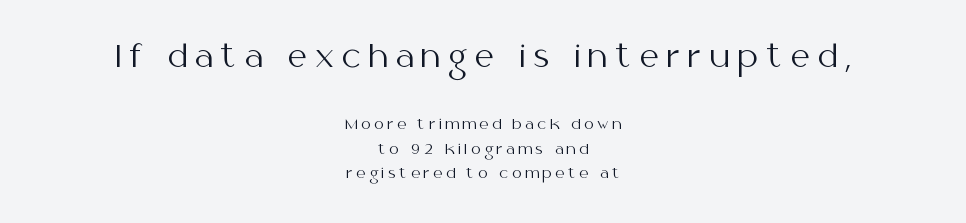
The image shows 30 px regular-weight sans-serif type, upright; set centered, line spacing 1.74x, unusually wide letter spacing (+0.26 em), not underlined; the first (top) block is 2.14x larger; medium stroke contrast and a medium x-height.
